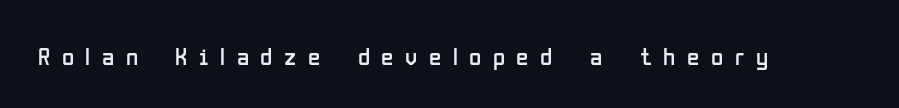
Q: Is the text bold? A: No.
Q: Is the text italic (slanted)? A: No, it is upright.
Q: Is the text underlined? A: No.
Q: Is the spacing between letters normal or unusually wide? A: Unusually wide.
